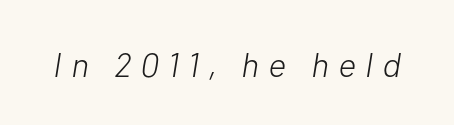
Students, note that the glyphs here are deliberately spaced far apart. You could not count columns in this text — the font is proportionally spaced. This sample uses an oblique cut, with every glyph tilted off the vertical. Honestly, there is no underline to notice here at all.
